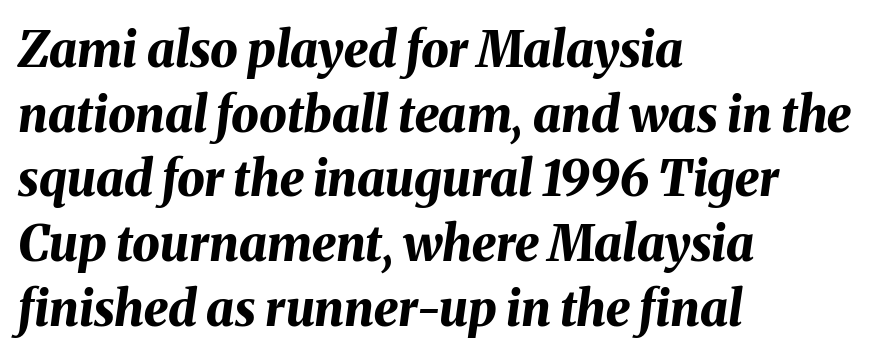
{"italic": "yes", "lean": "right", "slant_degrees": 8, "bold": "yes", "weight": "bold", "width": "normal", "stroke_contrast": "medium", "x_height": "medium", "monospaced": "no", "underline": "no", "align": "left", "line_spacing": "normal", "line_spacing_ratio": 1.32, "letter_spacing": "normal", "letter_spacing_em": 0.0, "glyph_px": 49}
